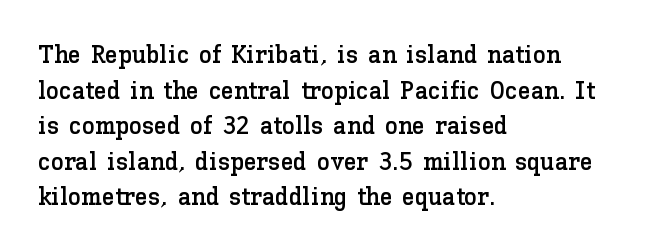
Q: Is the text italic (slanted)? A: No, it is upright.
Q: Is the text underlined? A: No.
Q: How is the paragraph aligned? A: Left-aligned.
Q: Is the spacing between letters normal or unusually wide? A: Normal.
Q: Is the spacing between lines tight, normal or loose? A: Normal.
